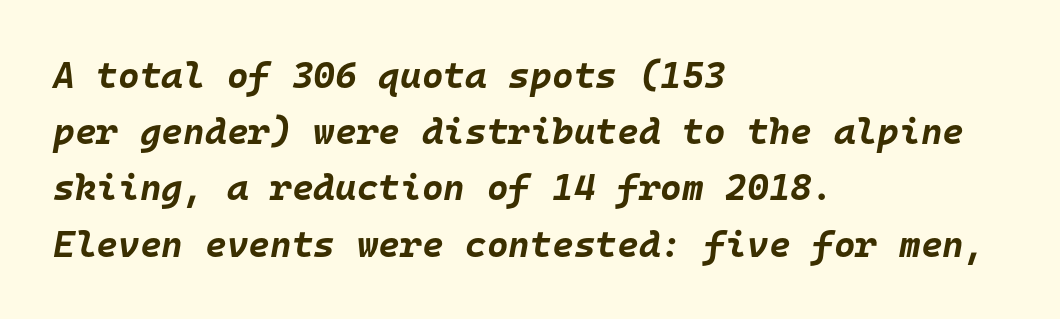
Q: Is the text bold? A: Yes.
Q: Is the text italic (slanted)? A: Yes, it leans right by about 10 degrees.
Q: Is the text underlined? A: No.
Q: How is the paragraph aligned? A: Left-aligned.
Q: Is the spacing between letters normal or unusually wide? A: Normal.
Q: Is the spacing between lines tight, normal or loose? A: Normal.
Q: Width (condensed, normal, or wide)? A: Normal.
Q: Stroke contrast? A: Low.
Q: x-height? A: Large.
Q: Monospaced? A: Yes.
